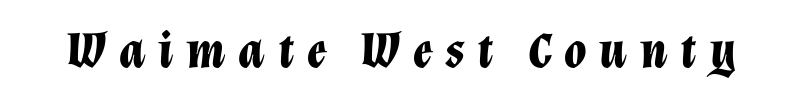
Q: Is the text bold? A: Yes.
Q: Is the text italic (slanted)? A: Yes, it leans right by about 12 degrees.
Q: Is the text underlined? A: No.
Q: Is the spacing between letters normal or unusually wide? A: Unusually wide.
Q: Width (condensed, normal, or wide)? A: Normal.
Q: Stroke contrast? A: Low.
Q: x-height? A: Medium.
Q: Monospaced? A: No.
